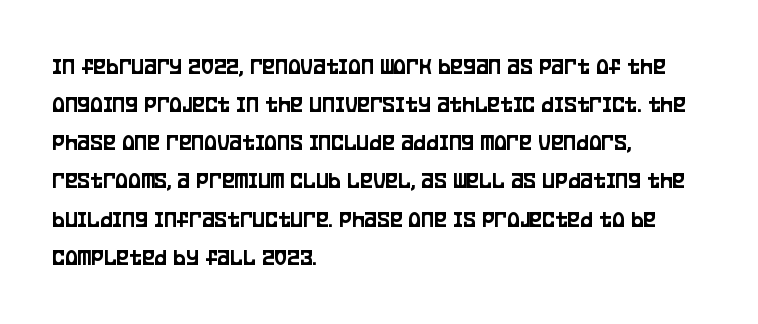
A normal amount of white space separates one row of letters from the next. In terms of letterspacing, this is plain default setting. Quick note: not italic, upright. Only glyphs here, with clear space below each row. Horizontally, the lines are justified to the leading edge only.
